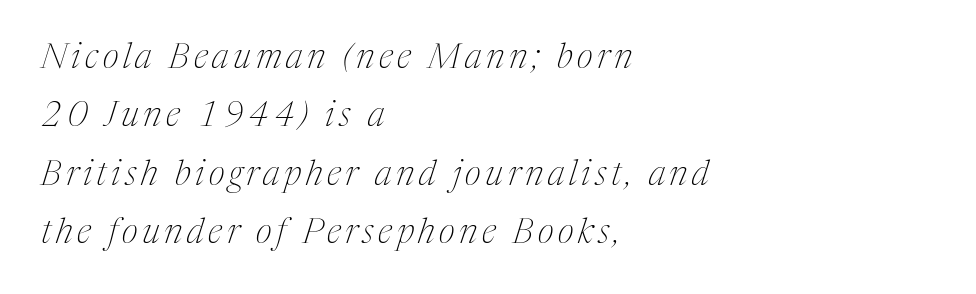
The compositor pushed each line to the left boundary. This rendering features lettering with no underline. These lines were composed using italics. The letters carry serifs — small finishing strokes at the ends of their stems. Think of a printed novel: that variable character pitch is what you see here. Heft: none added — not bold.
